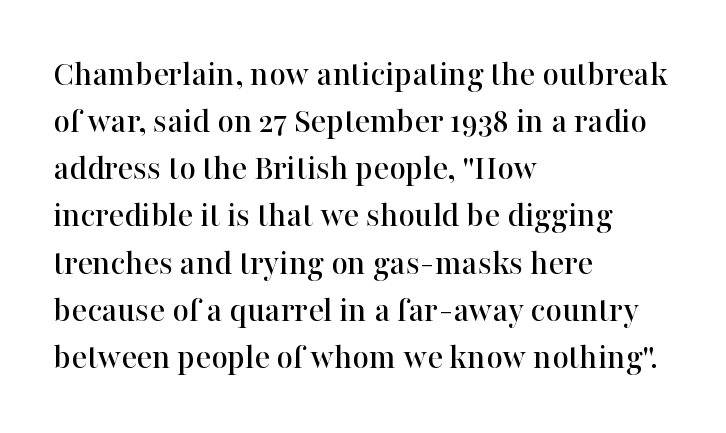
{"serif": "yes", "italic": "no", "width": "normal", "stroke_contrast": "high", "x_height": "medium", "monospaced": "no", "underline": "no", "align": "left", "line_spacing": "normal", "line_spacing_ratio": 1.31, "letter_spacing": "normal", "letter_spacing_em": 0.0, "glyph_px": 36}
